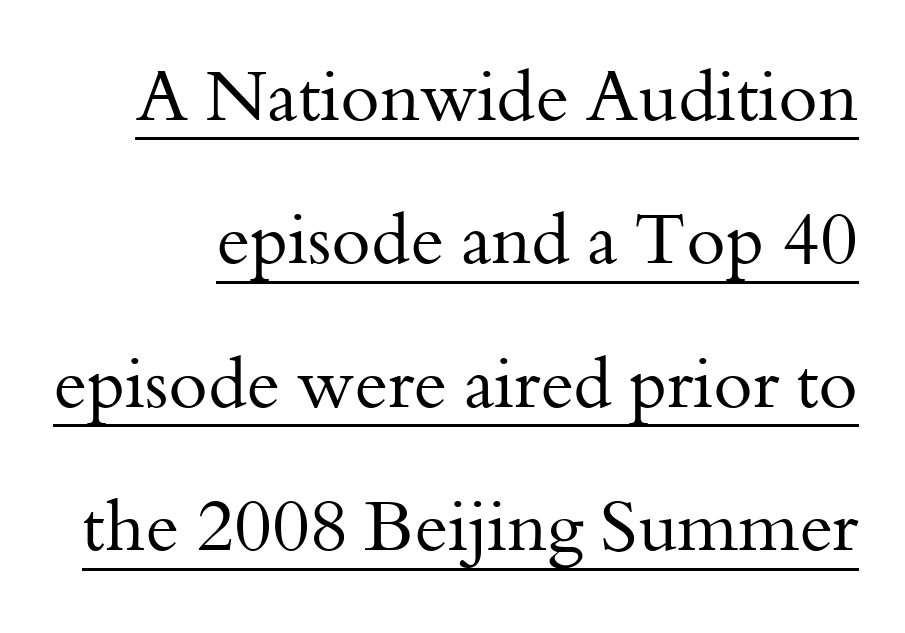
{"serif": "yes", "italic": "no", "bold": "no", "weight": "regular", "width": "normal", "stroke_contrast": "medium", "x_height": "small", "monospaced": "no", "underline": "yes", "line_spacing": "loose", "line_spacing_ratio": 2.02, "letter_spacing": "normal", "letter_spacing_em": 0.0, "glyph_px": 71}
